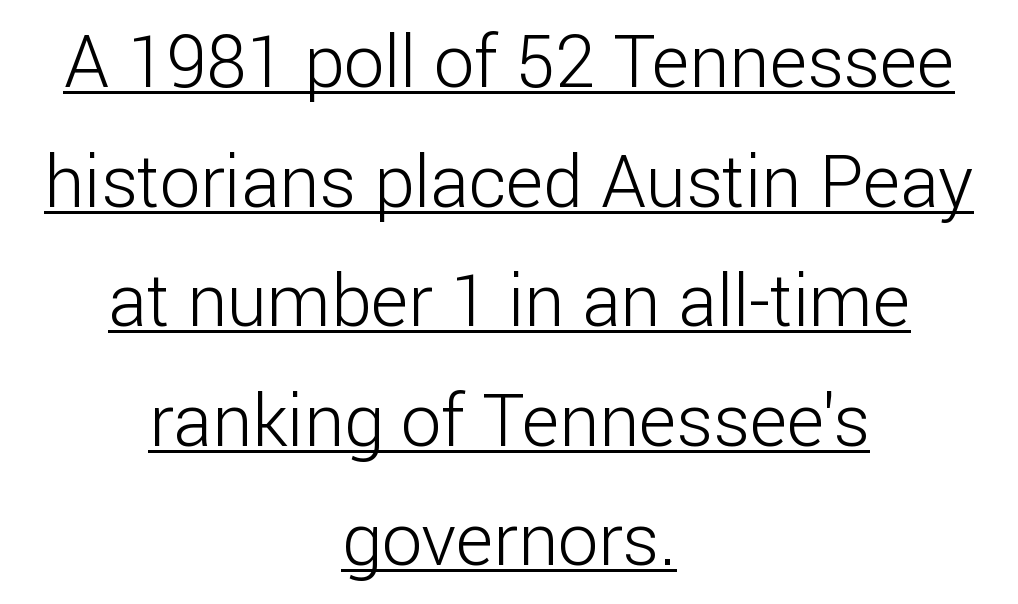
Note the varied advance widths — an 'i' is clearly narrower than an 'm'. Regarding serifs, this sample does without them. No heavy texture on the line: the type isn't bold. The lettering holds an erect, upright posture throughout.
